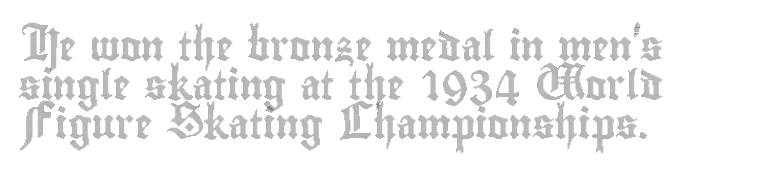
The image shows 29 px condensed type, upright; set left-aligned, normal line spacing (1.34x), normal letter spacing, not underlined; a small x-height.
